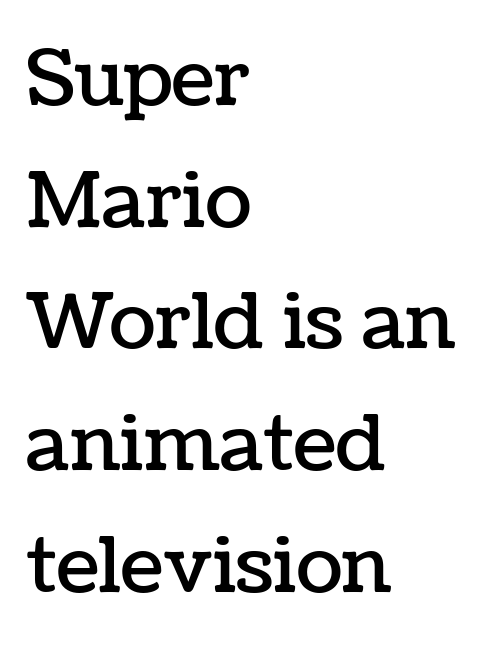
Layout note: lines flush left. The letters stand straight up with perfectly vertical stems. The foot of each line stays bare and open. Think of a printed novel: that variable character pitch is what you see here. The block of text has a typical density, with ordinary space between rows.
